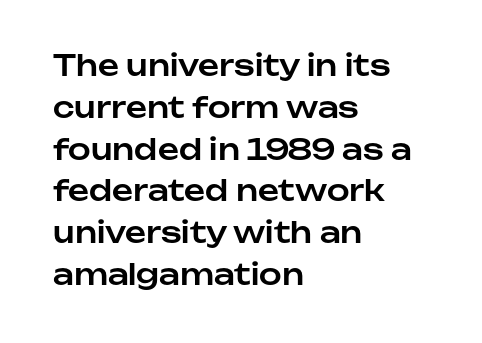
{"serif": "no", "italic": "no", "width": "normal", "stroke_contrast": "low", "x_height": "medium", "monospaced": "no", "underline": "no", "align": "left", "line_spacing": "normal", "line_spacing_ratio": 1.44, "letter_spacing": "normal", "letter_spacing_em": 0.0, "glyph_px": 29}
